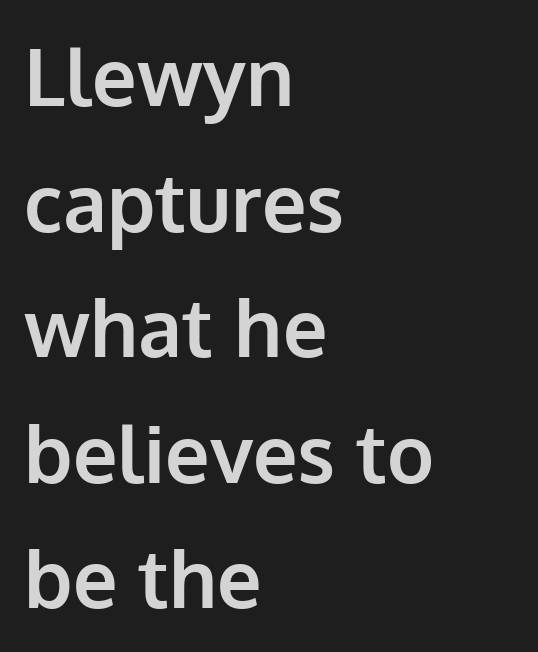
A bare baseline throughout the passage. Nothing sits at the stroke ends, so this counts as sans-serif. The face used here is proportionally spaced, like ordinary book or web type. How are the letters spaced? Ordinarily, with no added tracking.
